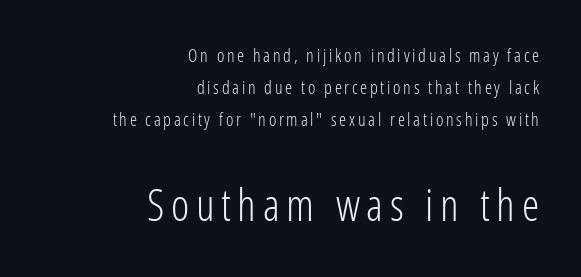
The image shows 44 px light, condensed sans-serif type, upright; set right-aligned, line spacing 1.78x, not underlined; the second (bottom) block is 2.44x larger; low stroke contrast and a medium x-height.
